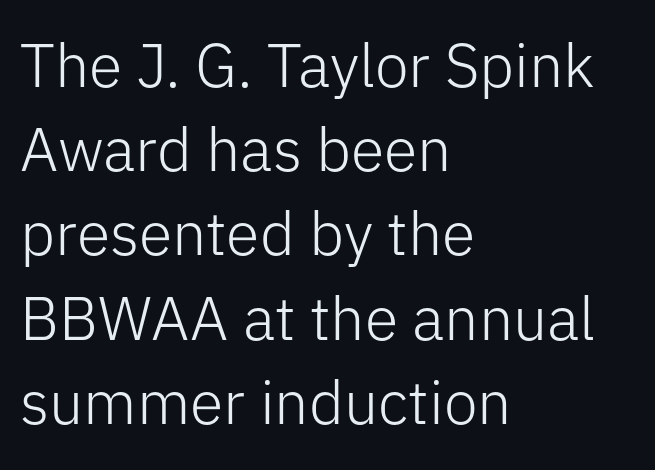
{"serif": "no", "italic": "no", "bold": "no", "weight": "light", "width": "normal", "stroke_contrast": "low", "x_height": "medium", "monospaced": "no", "underline": "no", "align": "left", "line_spacing": "normal", "line_spacing_ratio": 1.38, "letter_spacing": "normal", "letter_spacing_em": 0.0, "glyph_px": 61}
